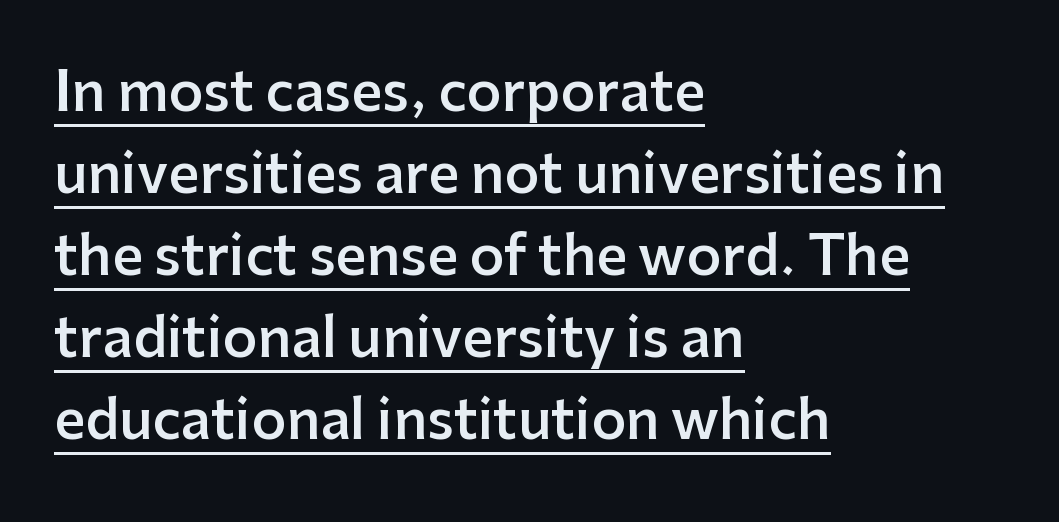
Q: Is the text bold? A: Semi-bold.
Q: Is the text italic (slanted)? A: No, it is upright.
Q: Is the typeface a serif or a sans-serif typeface? A: Sans-serif.
Q: Is the text underlined? A: Yes.
Q: How is the paragraph aligned? A: Left-aligned.
Q: Is the spacing between letters normal or unusually wide? A: Normal.
Q: Is the spacing between lines tight, normal or loose? A: Normal.
Q: Width (condensed, normal, or wide)? A: Normal.
Q: Stroke contrast? A: Low.
Q: x-height? A: Medium.
Q: Monospaced? A: No.
